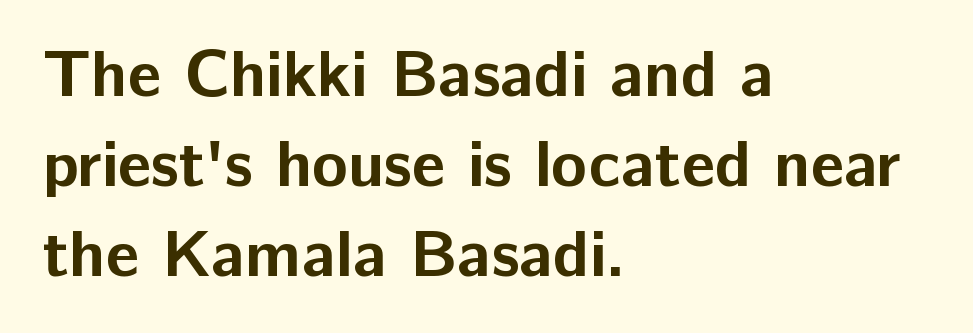
If you drew a line through each stem, it would be perfectly vertical. Looks like regular typesetting: each glyph gets only the width it needs. Vertical spacing — default. There is no visible air inserted between adjacent glyphs.
